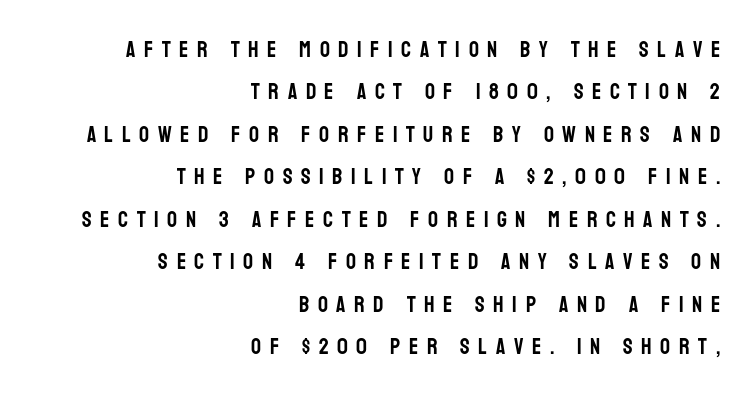
The image shows 22 px text type, upright; set right-aligned, loose line spacing (1.93x), unusually wide letter spacing (+0.39 em), not underlined.
